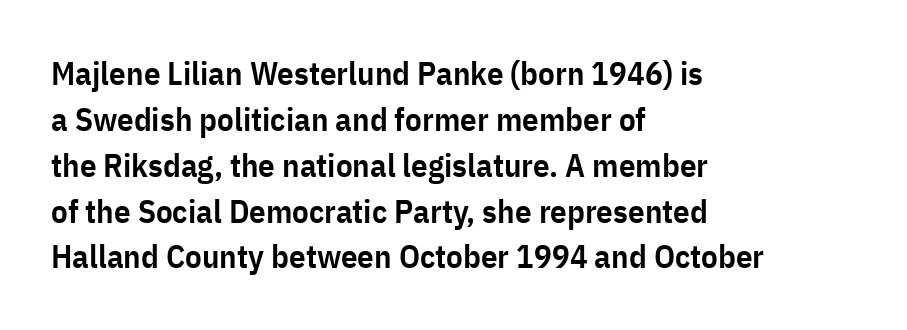
Q: Is the text bold? A: Semi-bold.
Q: Is the text italic (slanted)? A: No, it is upright.
Q: Is the typeface a serif or a sans-serif typeface? A: Sans-serif.
Q: Is the text underlined? A: No.
Q: How is the paragraph aligned? A: Left-aligned.
Q: Is the spacing between letters normal or unusually wide? A: Normal.
Q: Is the spacing between lines tight, normal or loose? A: Normal.
Q: Width (condensed, normal, or wide)? A: Condensed.
Q: Stroke contrast? A: Low.
Q: x-height? A: Medium.
Q: Monospaced? A: No.
